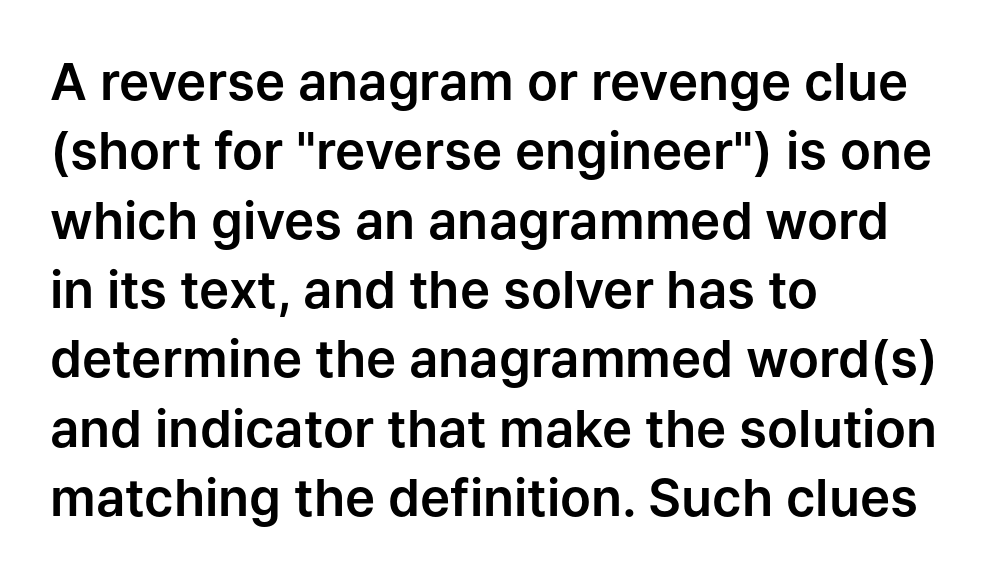
The lines are quadded left. Here the designer chose a conventional face with non-uniform glyph widths. Every stem runs plumb, perpendicular to the baseline. Each word holds together tightly as a unit, with standard inter-letter gaps. Classification — sans serif. Does the leading feel generous? No, just average.
